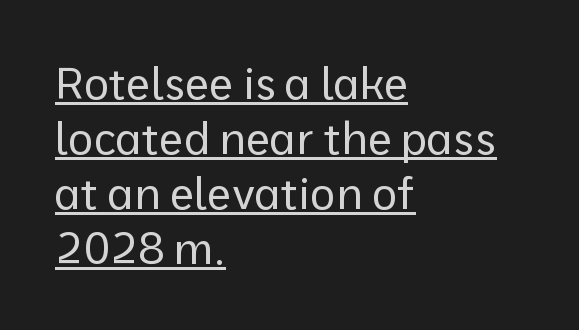
The image shows 44 px regular-weight sans-serif type, upright; set left-aligned, normal line spacing (1.25x), normal letter spacing, underlined; low stroke contrast and a medium x-height.
